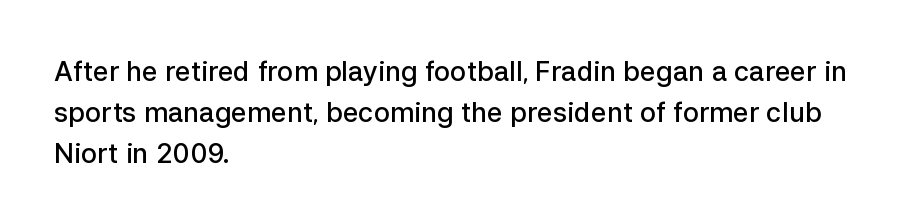
Compared with a centered layout, this one pins lines to the left instead. Compared with typical paragraphs, the rows here are spaced about the same. You can tell it's not italic because the verticals are truly vertical. Bare-footed words on every line. A fair bit of extra ink — the face is semibold, not bold.
